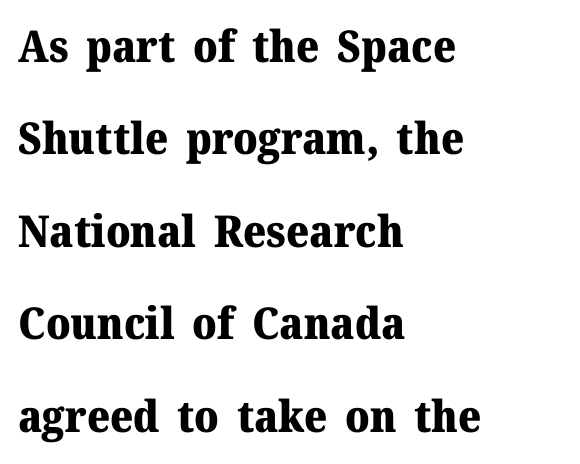
The letters advance in unequal steps, a hallmark of proportional type. There is no visible air inserted between adjacent glyphs. Horizontal bands of white between lines are thick stripes. Each row of text sits above clean, open space. Posture: vertical. Stroke terminals: seriffed.
